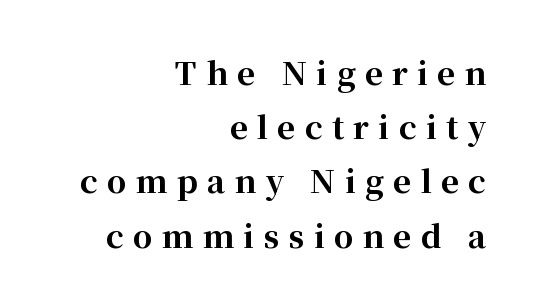
{"serif": "yes", "italic": "no", "bold": "yes", "weight": "bold", "width": "normal", "stroke_contrast": "high", "x_height": "medium", "monospaced": "no", "underline": "no", "align": "right", "line_spacing_ratio": 1.75, "letter_spacing": "wide", "letter_spacing_em": 0.3, "glyph_px": 31}
